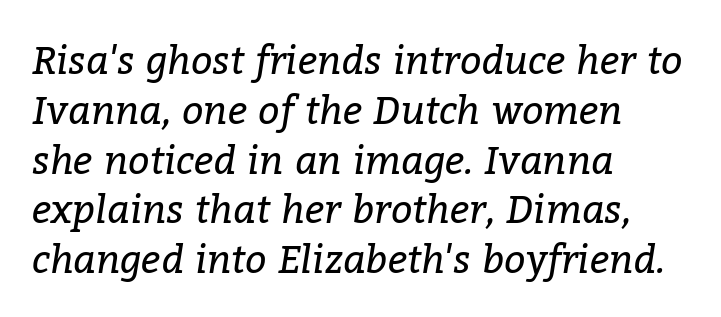
{"serif": "yes", "italic": "yes", "lean": "right", "slant_degrees": 9, "bold": "no", "weight": "regular", "width": "normal", "stroke_contrast": "low", "x_height": "medium", "monospaced": "no", "underline": "no", "align": "left", "line_spacing": "normal", "line_spacing_ratio": 1.31, "letter_spacing": "normal", "letter_spacing_em": 0.0, "glyph_px": 38}
